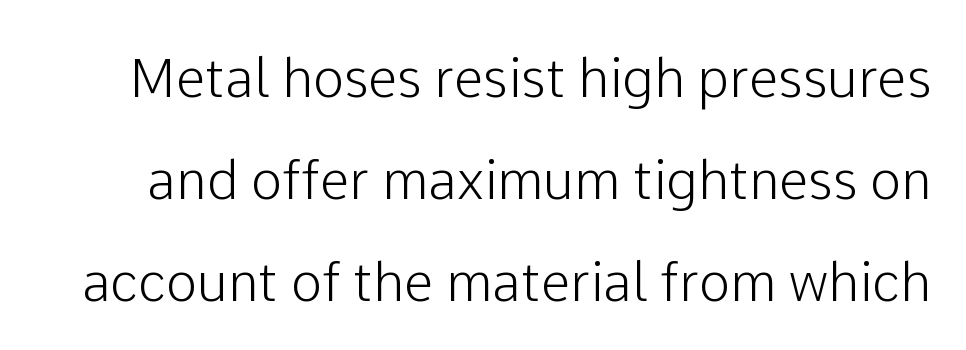
Q: Is the text italic (slanted)? A: No, it is upright.
Q: Is the typeface a serif or a sans-serif typeface? A: Sans-serif.
Q: Is the text underlined? A: No.
Q: Is the spacing between letters normal or unusually wide? A: Normal.
Q: Is the spacing between lines tight, normal or loose? A: Loose.
Q: Width (condensed, normal, or wide)? A: Normal.
Q: Stroke contrast? A: Low.
Q: x-height? A: Medium.
Q: Monospaced? A: No.
